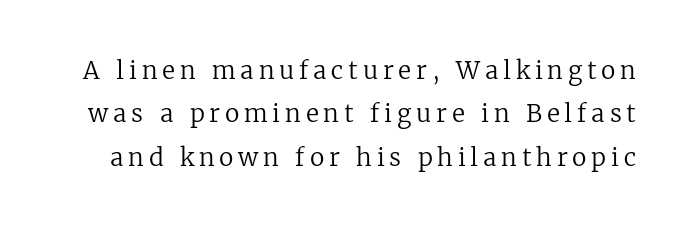
Honestly, the letter spacing is so wide it's the main thing you notice. Stroke mass is kept to a normal reading level or below. A roman cut, with each character standing at attention. Words float on clear page, feet unadorned.
